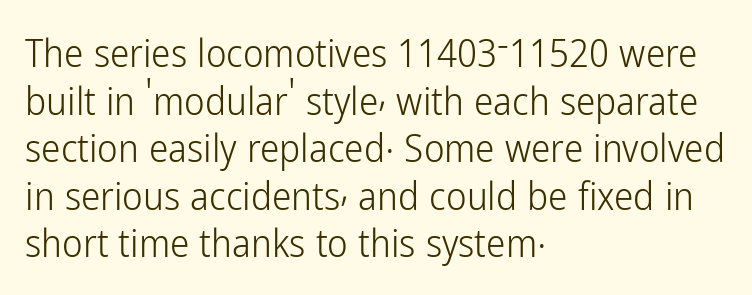
{"serif": "no", "italic": "no", "bold": "no", "weight": "light", "width": "condensed", "stroke_contrast": "low", "x_height": "medium", "monospaced": "no", "underline": "no", "align": "left", "line_spacing_ratio": 1.22, "letter_spacing": "normal", "letter_spacing_em": 0.0, "glyph_px": 39}
